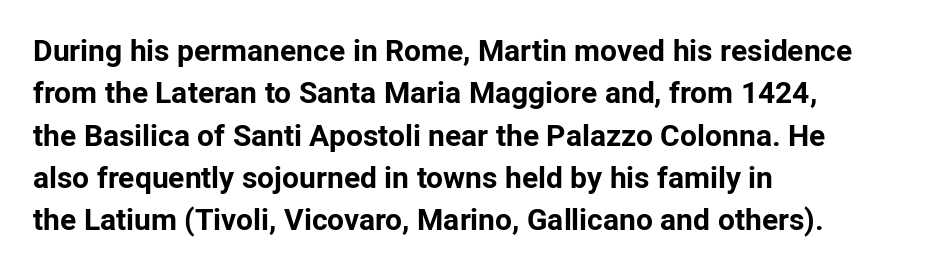
Q: Is the text bold? A: Yes.
Q: Is the text italic (slanted)? A: No, it is upright.
Q: Is the typeface a serif or a sans-serif typeface? A: Sans-serif.
Q: Is the text underlined? A: No.
Q: How is the paragraph aligned? A: Left-aligned.
Q: Is the spacing between letters normal or unusually wide? A: Normal.
Q: Is the spacing between lines tight, normal or loose? A: Normal.
Q: Width (condensed, normal, or wide)? A: Normal.
Q: Stroke contrast? A: Low.
Q: x-height? A: Medium.
Q: Monospaced? A: No.
